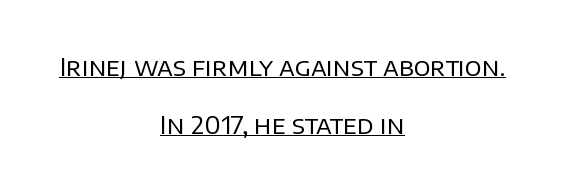
You can tell it's not italic because the verticals are truly vertical. Quick note: interline space is abundant. Leftover space on each line is divided equally before and after the words. This reads as an unemphasized weight, regular at the heaviest. Underlined type.
